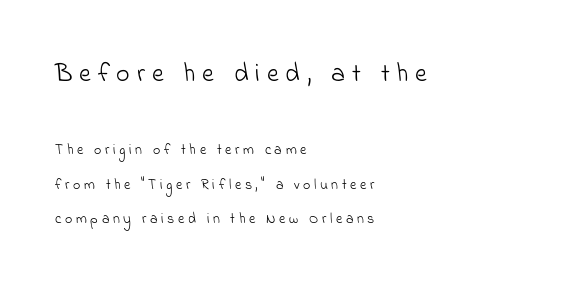
{"bold": "no", "underline": "no", "align": "left", "line_spacing": "loose", "line_spacing_ratio": 2.47, "letter_spacing": "wide", "letter_spacing_em": 0.26, "larger_block": "first", "size_ratio": 1.86, "glyph_px": 26}
